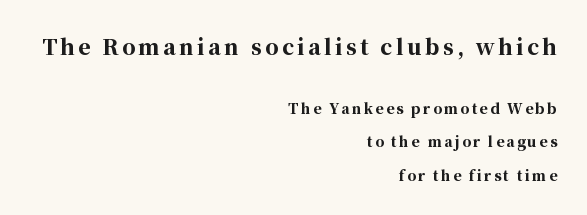
Compared with typical paragraphs, the rows here are farther apart. The initial chunk of copy outweighs the following chunk in type size. Caption: bold face, heavy strokes. A flush-right, rag-left setting is used for this passage. Vertical strokes here are truly vertical. Check the space under the baseline: it is left empty.
